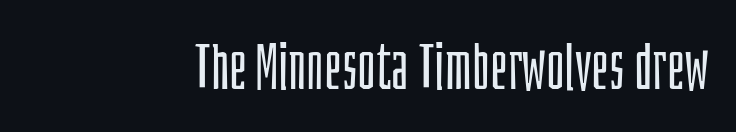
Q: Is the text bold? A: No.
Q: Is the text italic (slanted)? A: No, it is upright.
Q: Is the typeface a serif or a sans-serif typeface? A: Sans-serif.
Q: Is the text underlined? A: No.
Q: Is the spacing between letters normal or unusually wide? A: Normal.
Q: Width (condensed, normal, or wide)? A: Condensed.
Q: Stroke contrast? A: Low.
Q: x-height? A: Large.
Q: Monospaced? A: No.
